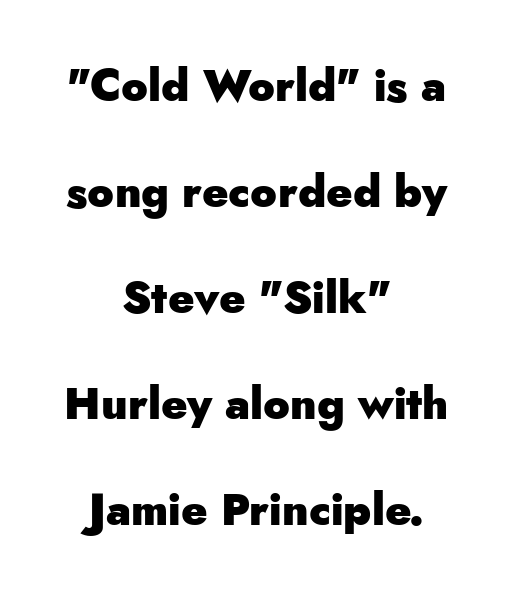
The image shows 44 px heavy sans-serif type, upright; set centered, loose line spacing (2.41x), normal letter spacing, not underlined; low stroke contrast and a small x-height.
